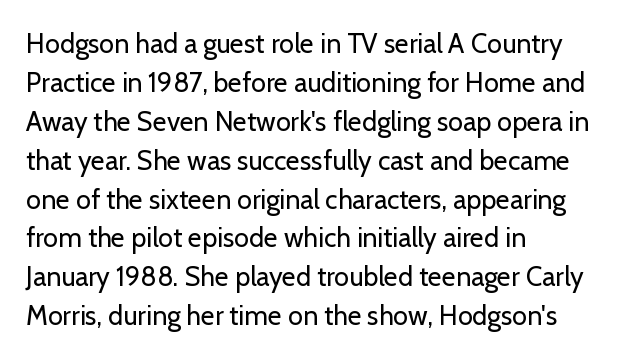
{"italic": "no", "bold": "no", "underline": "no", "align": "left", "line_spacing": "normal", "line_spacing_ratio": 1.44, "letter_spacing": "normal", "letter_spacing_em": 0.0, "glyph_px": 27}
